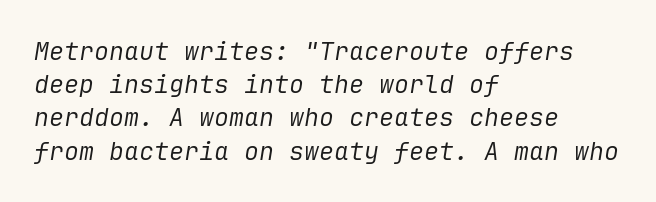
Q: Is the text bold? A: No.
Q: Is the text italic (slanted)? A: Yes, it leans right by about 9 degrees.
Q: Is the text underlined? A: No.
Q: How is the paragraph aligned? A: Left-aligned.
Q: Is the spacing between letters normal or unusually wide? A: Normal.
Q: Is the spacing between lines tight, normal or loose? A: Normal.
